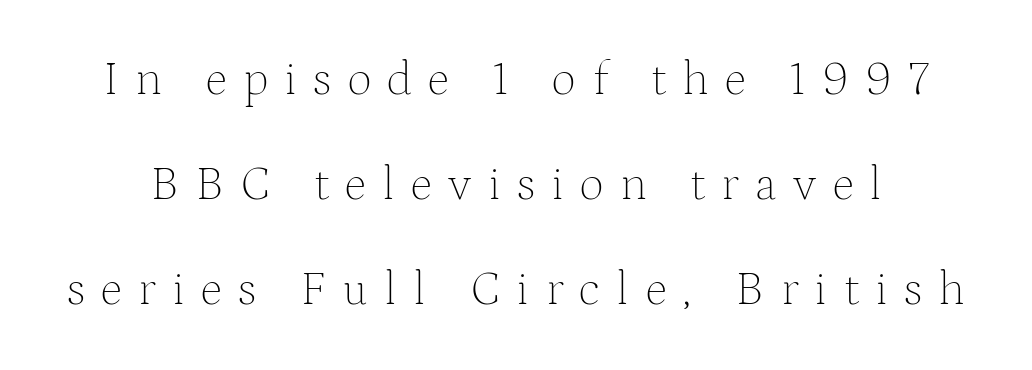
Spacing between characters has been opened up far beyond the box default. Nope, not italic — everything's standing straight. Character widths vary here, with narrow letters taking less room than wide ones. Compared with typical paragraphs, the rows here are farther apart.
